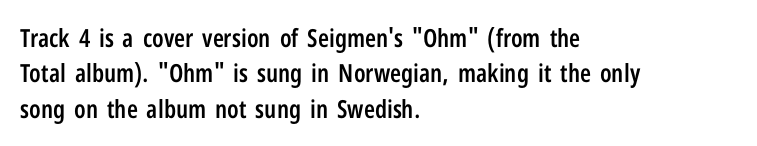
{"italic": "no", "bold": "semi", "underline": "no", "align": "left", "line_spacing": "normal", "line_spacing_ratio": 1.42, "letter_spacing": "normal", "letter_spacing_em": 0.0, "glyph_px": 25}
